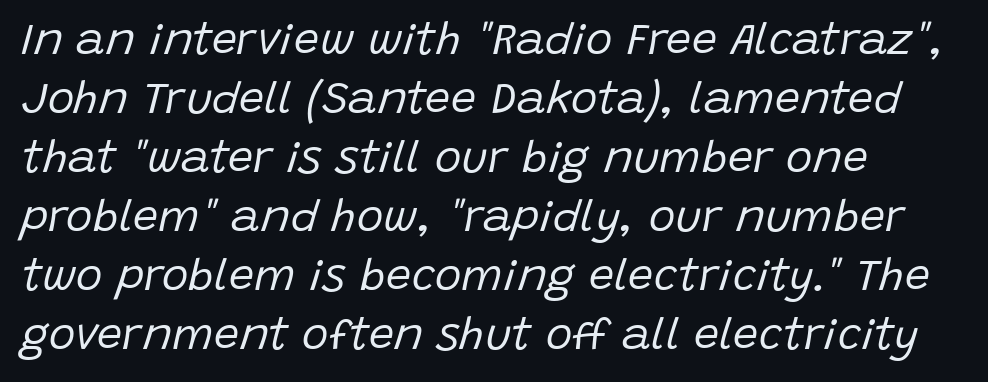
Q: Is the text bold? A: No.
Q: Is the text italic (slanted)? A: Yes, it leans right by about 15 degrees.
Q: Is the text underlined? A: No.
Q: How is the paragraph aligned? A: Left-aligned.
Q: Is the spacing between letters normal or unusually wide? A: Normal.
Q: Is the spacing between lines tight, normal or loose? A: Normal.
Q: Width (condensed, normal, or wide)? A: Normal.
Q: Stroke contrast? A: Low.
Q: x-height? A: Large.
Q: Monospaced? A: No.
